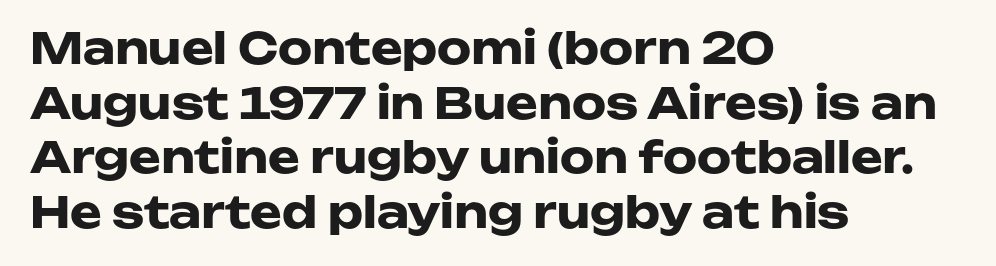
Q: Is the text bold? A: Yes.
Q: Is the text italic (slanted)? A: No, it is upright.
Q: Is the typeface a serif or a sans-serif typeface? A: Sans-serif.
Q: Is the text underlined? A: No.
Q: How is the paragraph aligned? A: Left-aligned.
Q: Is the spacing between letters normal or unusually wide? A: Normal.
Q: Is the spacing between lines tight, normal or loose? A: Normal.
Q: Width (condensed, normal, or wide)? A: Wide.
Q: Stroke contrast? A: Low.
Q: x-height? A: Medium.
Q: Monospaced? A: No.
